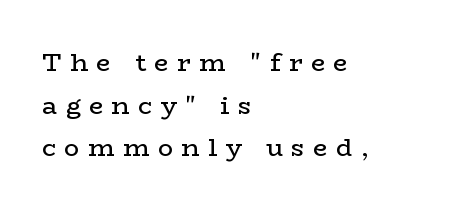
The typesetter chose a ragged-right arrangement here. Quick note: not italic, upright. Rule under the text: the space is simply empty. The passage shown is not bold in any degree.
